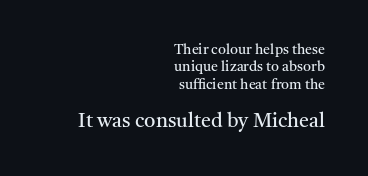
Q: Is the text bold? A: No.
Q: Is the text italic (slanted)? A: No, it is upright.
Q: Is the text underlined? A: No.
Q: How is the paragraph aligned? A: Right-aligned.
Q: Is the spacing between letters normal or unusually wide? A: Normal.
Q: Is the spacing between lines tight, normal or loose? A: Normal.
Q: Which block of text is set in a larger size, the first (top) or the second (bottom)? A: The second (bottom) one.
